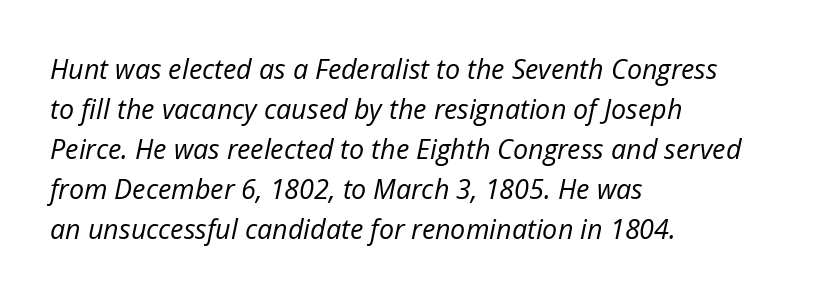
Tracking value appears to be zero — textbook default spacing. No letter is thick-stroked: the sample isn't bold. The passage shown leans; its letterforms are oblique. Every row of glyphs begins at an identical x-position on the left.
